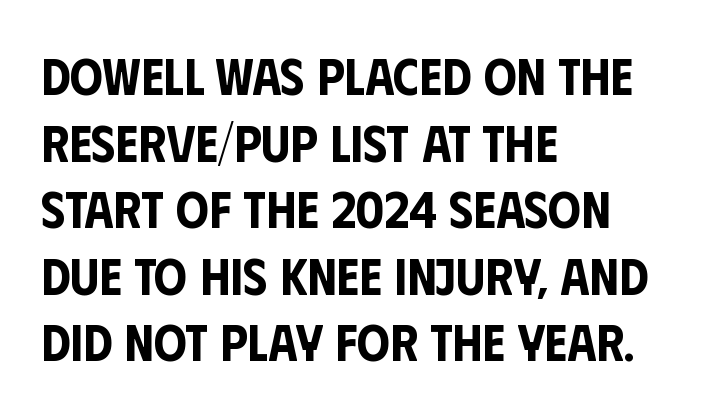
Decoration check: the copy has no underline. The lines sit at an ordinary, default distance from one another. Each letter's strokes conclude bluntly, with no projecting serifs. The passage shown has conventional tracking throughout. Nope, not italic — everything's standing straight.
